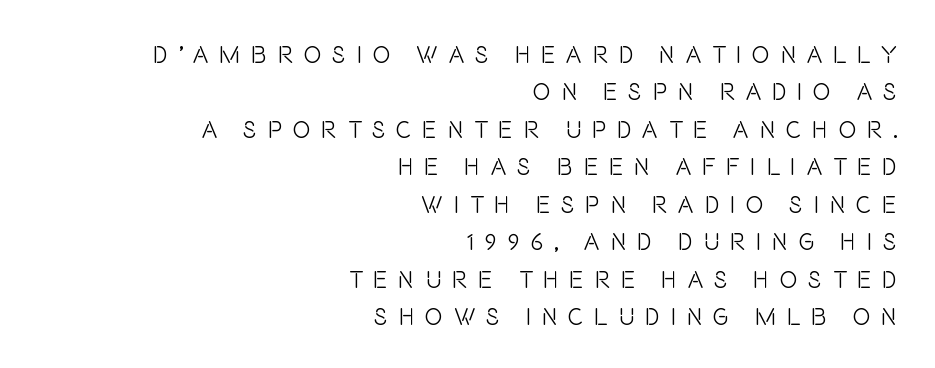
Q: Is the text bold? A: No.
Q: Is the text italic (slanted)? A: No, it is upright.
Q: Is the text underlined? A: No.
Q: How is the paragraph aligned? A: Right-aligned.
Q: Is the spacing between letters normal or unusually wide? A: Unusually wide.
Q: Is the spacing between lines tight, normal or loose? A: Normal.
